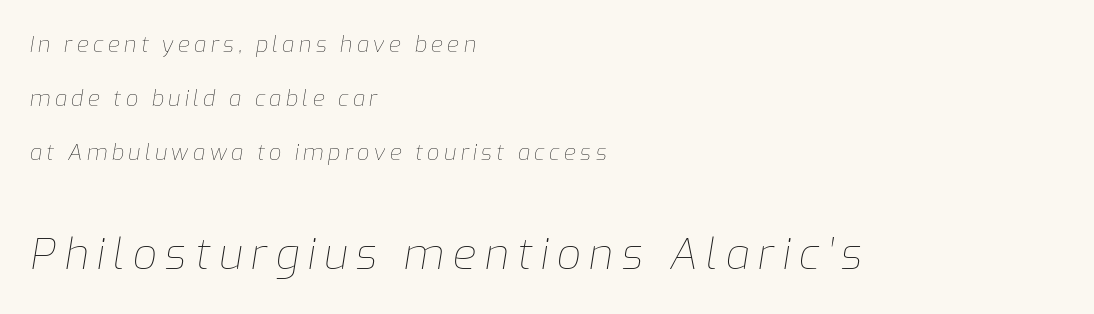
Every row of glyphs begins at an identical x-position on the left. Leading is clearly above the norm, producing a sparse column. Letters rest on an invisible, unmarked baseline. This is oblique type, the kind used for emphasis or titles. This reads as an unemphasized weight, regular at the heaviest. Look at the glyph heights: the lower group is clearly the bigger setting.
